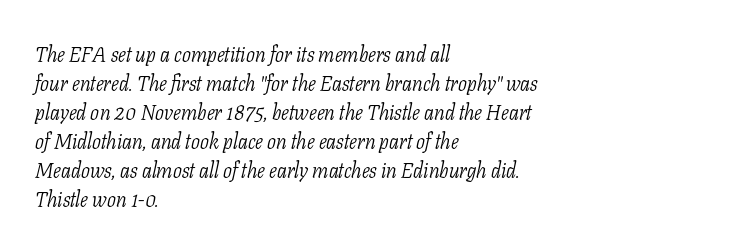
Q: Is the text bold? A: No.
Q: Is the text italic (slanted)? A: Yes, it leans right by about 11 degrees.
Q: Is the text underlined? A: No.
Q: How is the paragraph aligned? A: Left-aligned.
Q: Is the spacing between letters normal or unusually wide? A: Normal.
Q: Is the spacing between lines tight, normal or loose? A: Normal.
